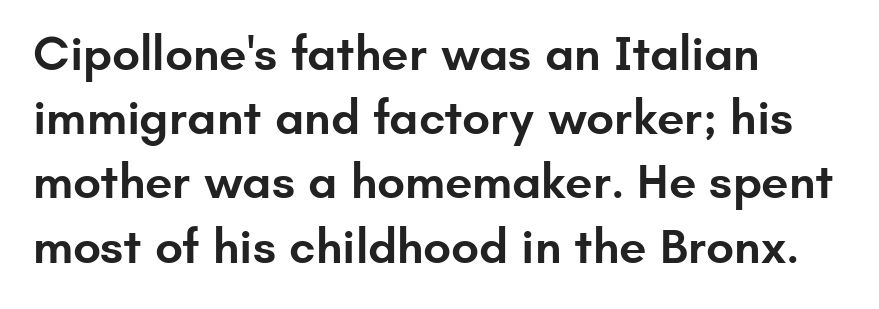
Serifs: no, the terminals of the letterforms are clean. The face used here is proportionally spaced, like ordinary book or web type. In terms of posture, this sample is upright. Line beginnings align vertically; line endings do not. The face used here is a semibold: visibly heavier than regular, lighter than bold. If you measured baseline to baseline, you'd find a middling distance.
